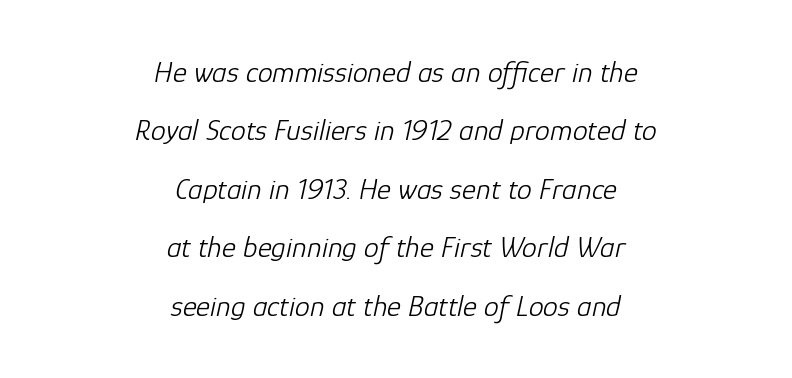
{"italic": "yes", "lean": "right", "slant_degrees": 12, "bold": "no", "weight": "light", "width": "normal", "stroke_contrast": "low", "x_height": "medium", "monospaced": "no", "underline": "no", "align": "center", "line_spacing": "loose", "line_spacing_ratio": 1.95, "letter_spacing": "normal", "letter_spacing_em": 0.0, "glyph_px": 30}
